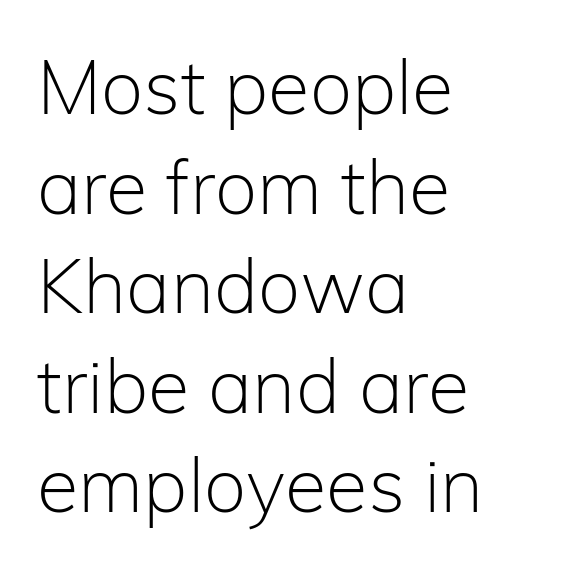
{"serif": "no", "italic": "no", "bold": "no", "weight": "light", "width": "normal", "stroke_contrast": "low", "x_height": "medium", "monospaced": "no", "underline": "no", "align": "left", "line_spacing": "normal", "line_spacing_ratio": 1.31, "letter_spacing": "normal", "letter_spacing_em": 0.0, "glyph_px": 76}
